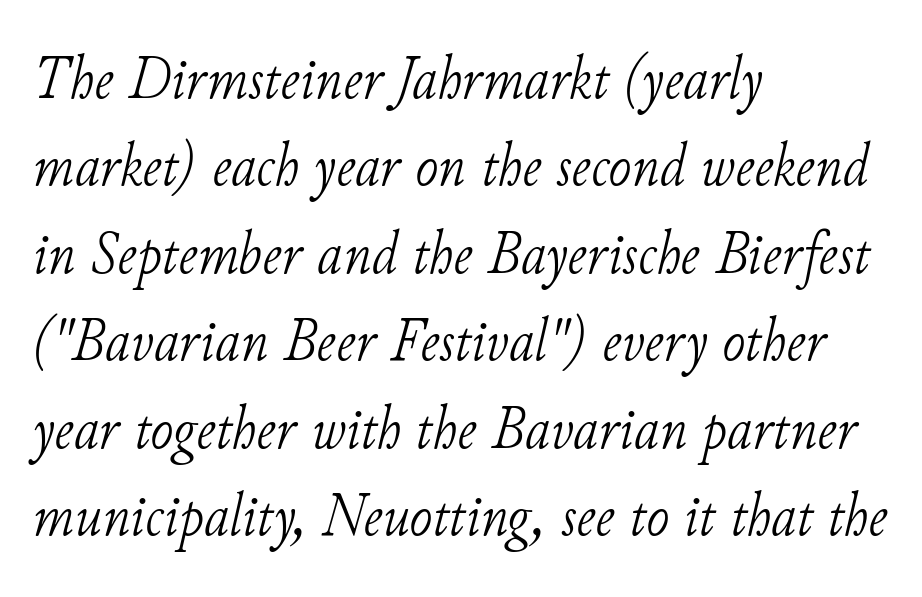
Vertically, the passage feels balanced, rows spaced as you'd expect. This reads as an unemphasized weight, regular at the heaviest. These lines keep a tight, regular rhythm from letter to letter. Tall strokes in this sample are angled rather than plumb.
